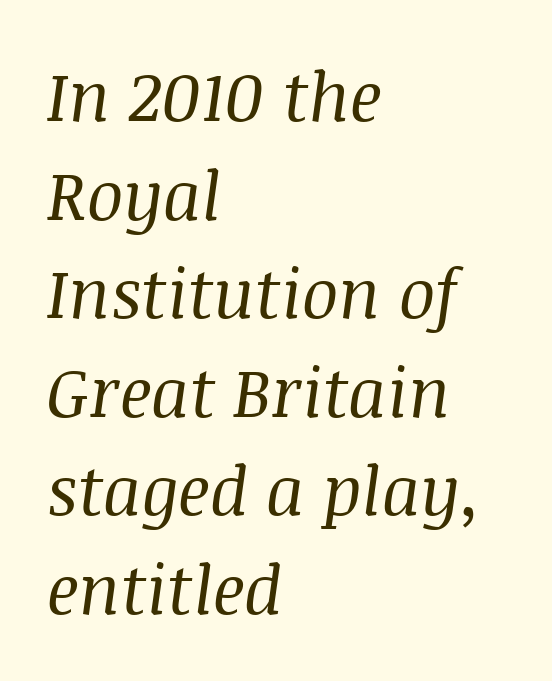
The image shows 68 px regular-weight serif type, italic (leaning right); set left-aligned, normal line spacing (1.45x), normal letter spacing, not underlined; medium stroke contrast and a large x-height.
